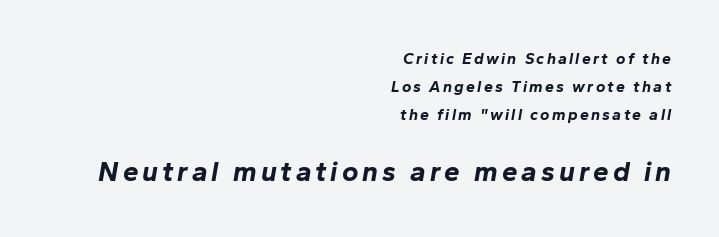
The image shows 28 px bold type, italic (leaning right); set right-aligned, line spacing 1.75x, not underlined; the second (bottom) block is 1.75x larger; low stroke contrast and a medium x-height.
